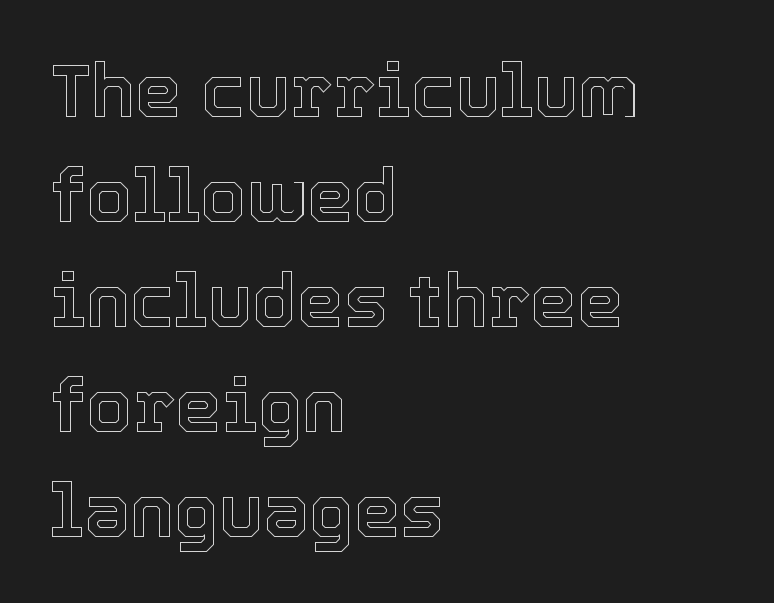
Q: Is the text italic (slanted)? A: No, it is upright.
Q: Is the text underlined? A: No.
Q: How is the paragraph aligned? A: Left-aligned.
Q: Is the spacing between letters normal or unusually wide? A: Normal.
Q: Is the spacing between lines tight, normal or loose? A: Normal.
Q: Width (condensed, normal, or wide)? A: Normal.
Q: x-height? A: Medium.
Q: Monospaced? A: No.
